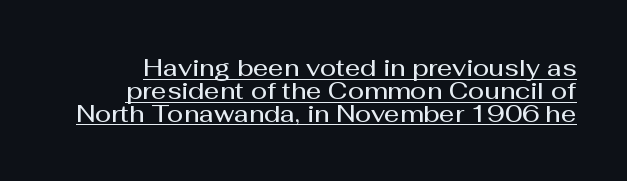
The image shows 24 px text type, upright; set tight line spacing (0.95x), normal letter spacing, underlined.
